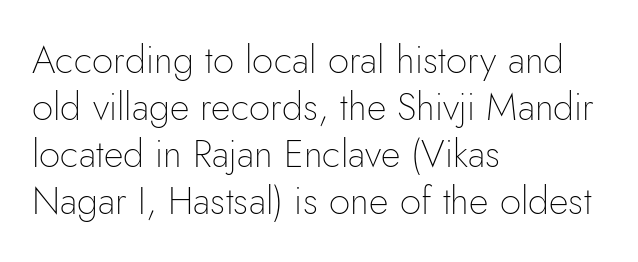
Q: Is the text bold? A: No.
Q: Is the text italic (slanted)? A: No, it is upright.
Q: Is the typeface a serif or a sans-serif typeface? A: Sans-serif.
Q: Is the text underlined? A: No.
Q: How is the paragraph aligned? A: Left-aligned.
Q: Is the spacing between letters normal or unusually wide? A: Normal.
Q: Width (condensed, normal, or wide)? A: Normal.
Q: Stroke contrast? A: Low.
Q: x-height? A: Small.
Q: Monospaced? A: No.
